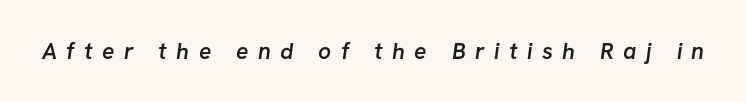
The image shows 23 px text type; set unusually wide letter spacing (+0.41 em), not underlined.
